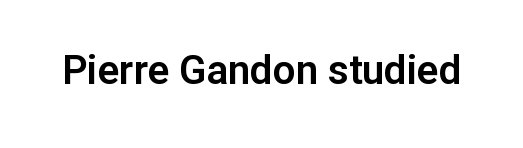
{"serif": "no", "italic": "no", "width": "normal", "stroke_contrast": "low", "x_height": "medium", "monospaced": "no", "underline": "no", "letter_spacing": "normal", "letter_spacing_em": 0.0, "glyph_px": 40}
